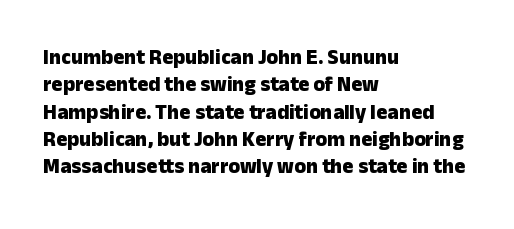
The image shows 21 px bold type, upright; set left-aligned, normal line spacing (1.3x), normal letter spacing, not underlined.
